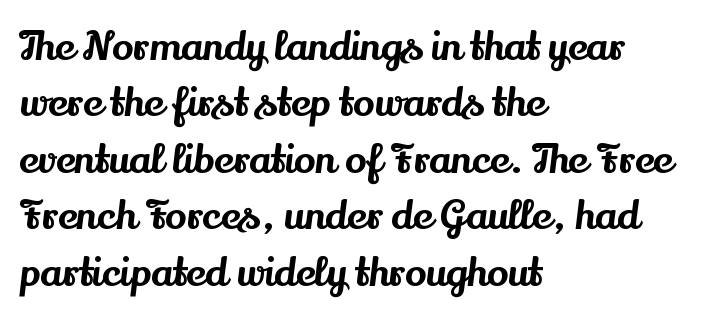
The image shows 40 px serif type; set left-aligned, normal line spacing (1.41x), normal letter spacing, not underlined; medium stroke contrast and a small x-height.
